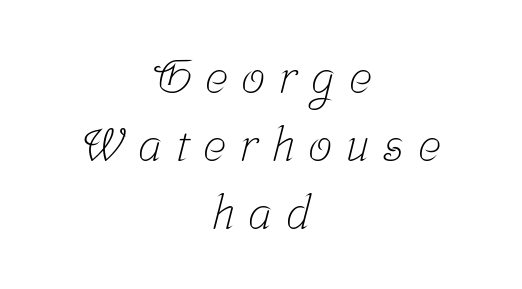
Nobody drew a line under any word here. This rendering widens character spacing well past its baseline value. Compared with a typical body face, this is equally light or lighter still. Interline gaps are of average width in this sample. You can tell from the footed stems that serif type was used.
